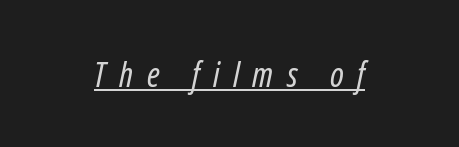
{"italic": "yes", "lean": "right", "slant_degrees": 12, "bold": "no", "weight": "regular", "width": "condensed", "stroke_contrast": "low", "x_height": "medium", "monospaced": "no", "underline": "yes", "letter_spacing": "wide", "letter_spacing_em": 0.39, "glyph_px": 34}
